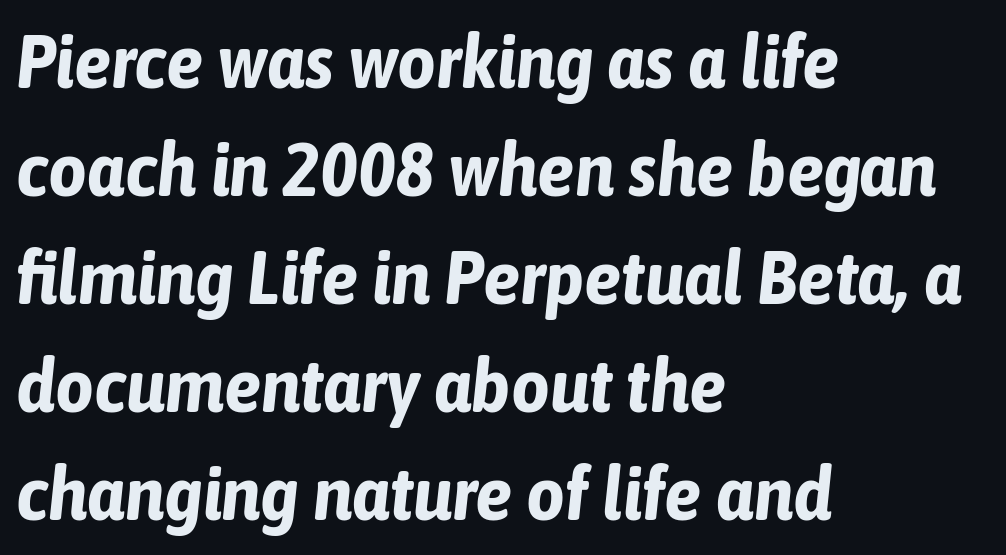
The image shows 75 px bold, condensed type, italic (leaning right); set left-aligned, normal line spacing (1.44x), normal letter spacing, not underlined; low stroke contrast and a medium x-height.
